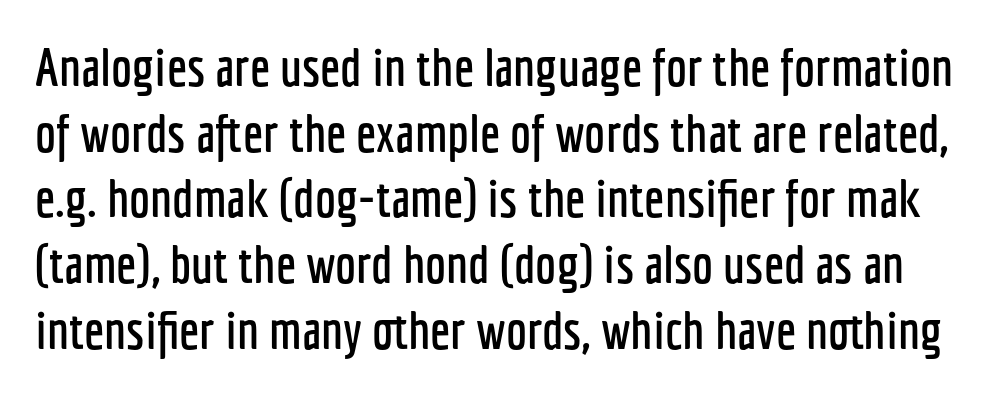
These lines were composed using upright roman letters. The strip under each line holds only bare page. This rendering leaves character spacing at its baseline value. This sample uses a sans-serif face. The letters advance in unequal steps, a hallmark of proportional type.
